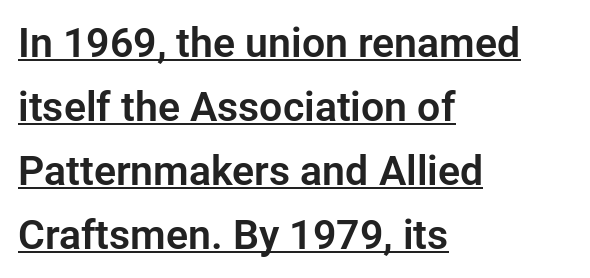
These lines are rendered in a variable-pitch font. Note: no serifs on the glyphs. Ascenders rise straight up at ninety degrees. Leftover space on each line is placed entirely after the last word.
